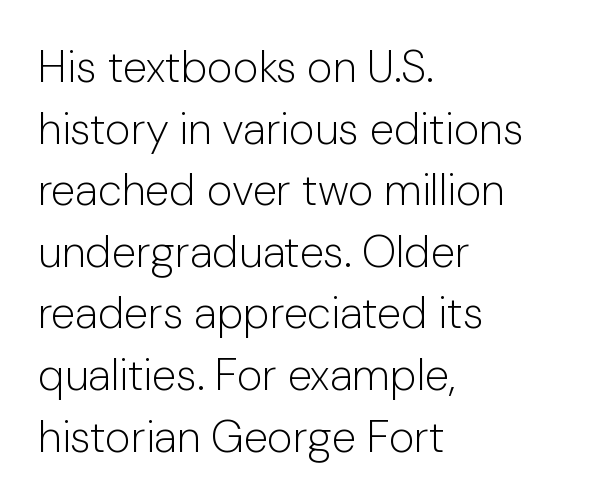
The image shows 44 px light sans-serif type, upright; set left-aligned, normal line spacing (1.4x), normal letter spacing, not underlined; low stroke contrast and a medium x-height.
